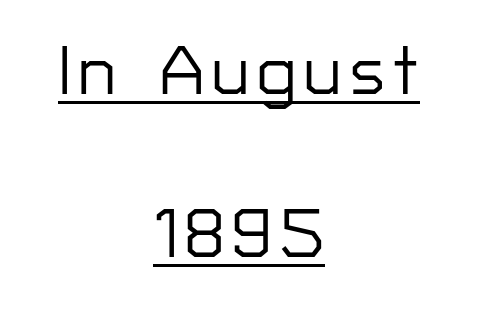
Q: Is the text italic (slanted)? A: No, it is upright.
Q: Is the typeface a serif or a sans-serif typeface? A: Sans-serif.
Q: Is the text underlined? A: Yes.
Q: How is the paragraph aligned? A: Centered.
Q: Is the spacing between lines tight, normal or loose? A: Loose.
Q: Width (condensed, normal, or wide)? A: Normal.
Q: Stroke contrast? A: Low.
Q: x-height? A: Medium.
Q: Monospaced? A: No.
